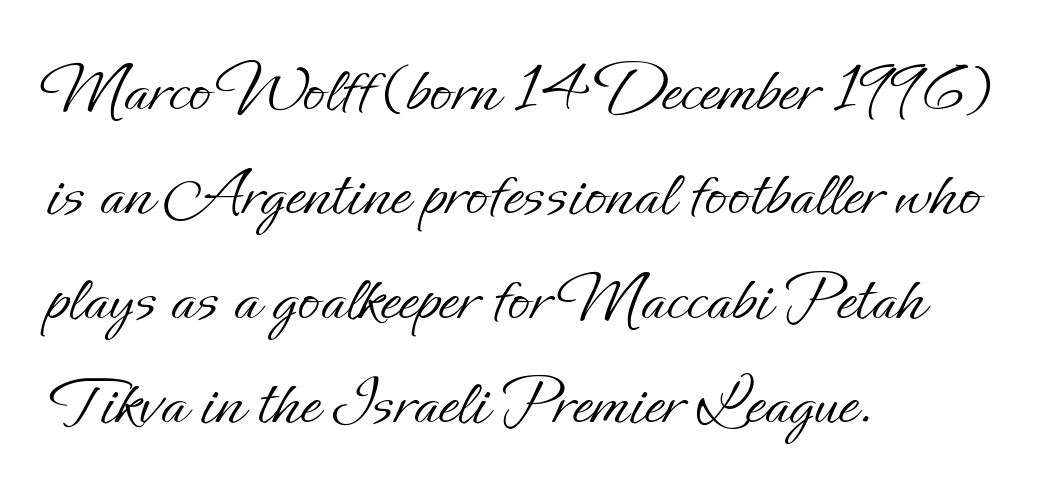
Reading down the block, your eye returns to a fixed left position each line. This rendering leaves character spacing at its baseline value. Honestly, the row spacing looks completely unremarkable.
